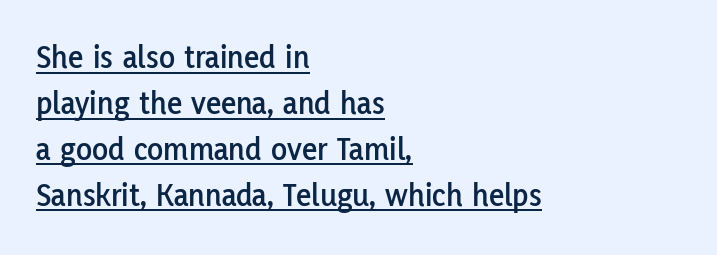
The image shows 33 px sans-serif type, upright; set left-aligned, normal line spacing (1.39x), normal letter spacing, underlined; low stroke contrast and a medium x-height.
